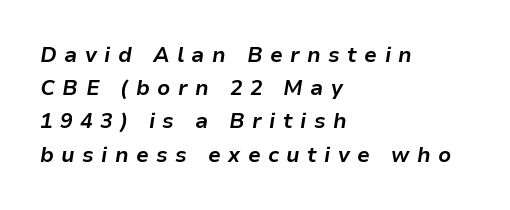
The image shows 21 px bold type, italic (leaning right); set left-aligned, normal line spacing (1.58x), unusually wide letter spacing (+0.35 em), not underlined.
